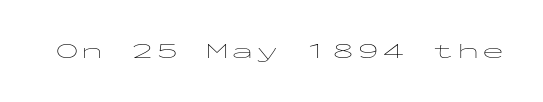
The image shows 22 px text type, upright; set not underlined.
